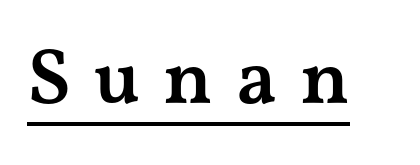
Q: Is the text bold? A: Semi-bold.
Q: Is the text italic (slanted)? A: No, it is upright.
Q: Is the typeface a serif or a sans-serif typeface? A: Serif.
Q: Is the text underlined? A: Yes.
Q: Is the spacing between letters normal or unusually wide? A: Unusually wide.
Q: Width (condensed, normal, or wide)? A: Wide.
Q: Stroke contrast? A: Medium.
Q: x-height? A: Medium.
Q: Monospaced? A: No.
